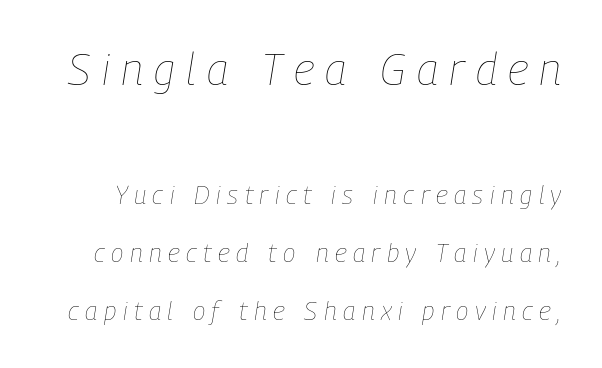
{"italic": "yes", "lean": "right", "slant_degrees": 9, "bold": "no", "weight": "thin", "width": "condensed", "stroke_contrast": "low", "x_height": "medium", "monospaced": "no", "underline": "no", "line_spacing": "loose", "line_spacing_ratio": 2.24, "letter_spacing": "wide", "letter_spacing_em": 0.25, "larger_block": "first", "size_ratio": 1.73, "glyph_px": 45}
